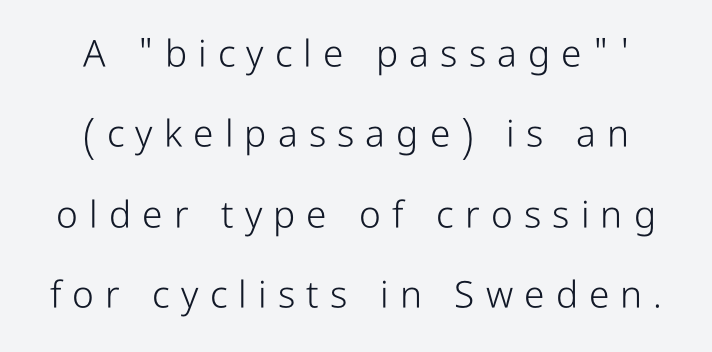
The image shows 37 px light, condensed sans-serif type, upright; set centered, loose line spacing (2.17x), unusually wide letter spacing (+0.3 em), not underlined; low stroke contrast and a medium x-height.
